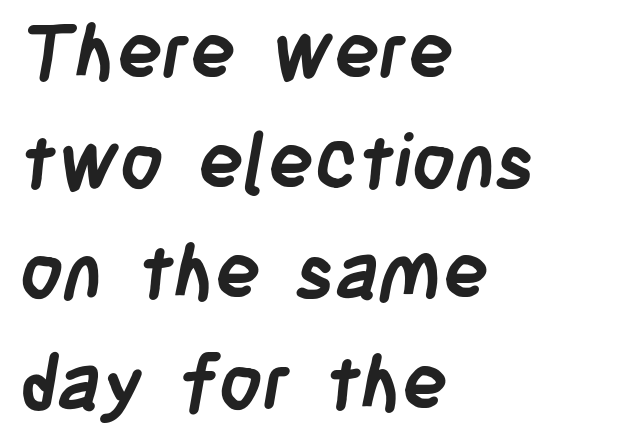
Whoever set this chose a conventional vertical rhythm. Tracking here is standard; glyphs follow each other at the usual distance. Typographic density is high because the face is bold. One-word summary of the alignment: left. The face used here is proportionally spaced, like ordinary book or web type.
